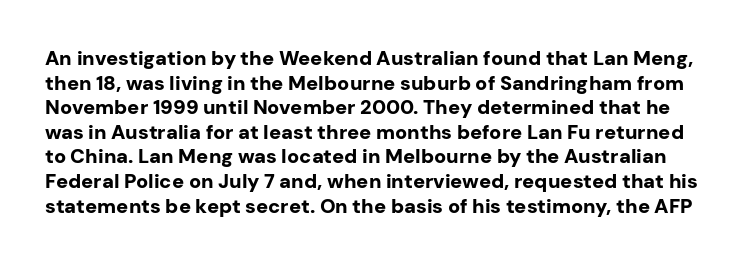
The image shows 20 px bold type, upright; set line spacing 1.23x, normal letter spacing, not underlined.
